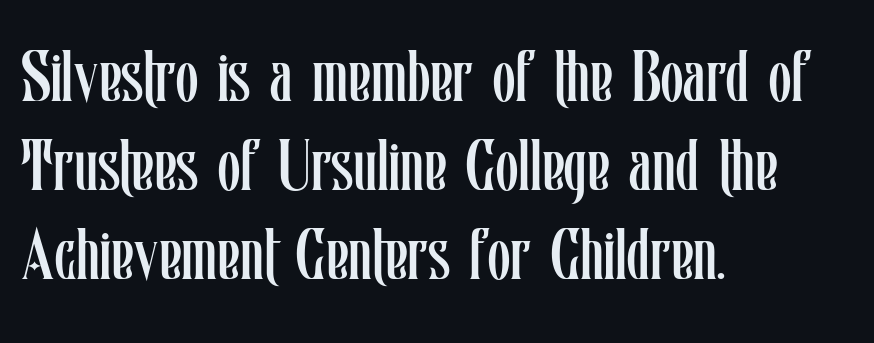
Q: Is the text bold? A: No.
Q: Is the text italic (slanted)? A: No, it is upright.
Q: Is the text underlined? A: No.
Q: How is the paragraph aligned? A: Left-aligned.
Q: Is the spacing between letters normal or unusually wide? A: Normal.
Q: Width (condensed, normal, or wide)? A: Condensed.
Q: Stroke contrast? A: Low.
Q: x-height? A: Medium.
Q: Monospaced? A: No.
